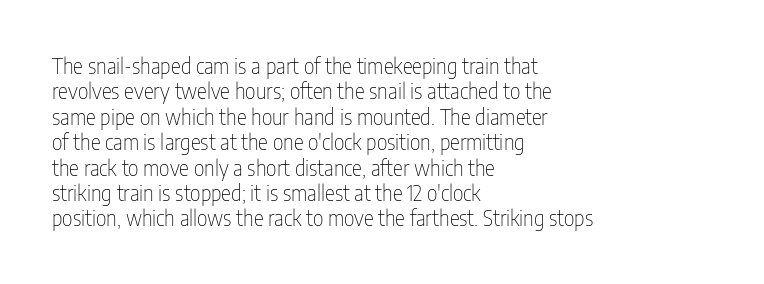
{"italic": "no", "bold": "no", "underline": "no", "align": "left", "line_spacing_ratio": 1.21, "letter_spacing": "normal", "letter_spacing_em": 0.0, "glyph_px": 21}
